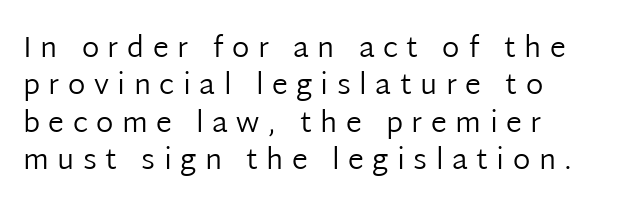
The image shows 29 px regular-weight sans-serif type, upright; set normal line spacing (1.29x), unusually wide letter spacing (+0.29 em), not underlined; low stroke contrast and a medium x-height.
